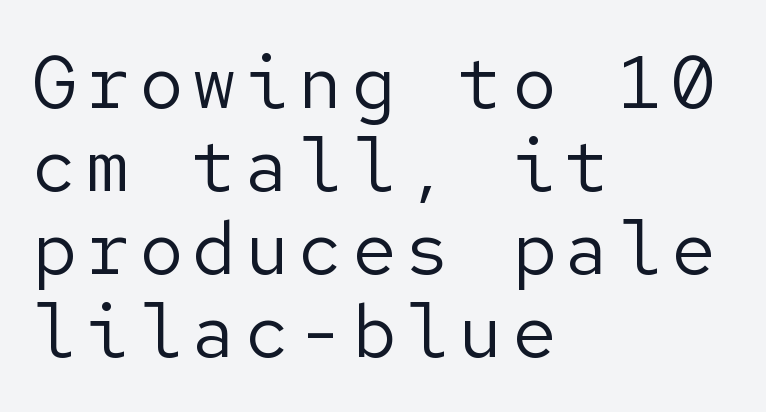
{"serif": "no", "italic": "no", "bold": "no", "weight": "regular", "width": "normal", "stroke_contrast": "low", "x_height": "medium", "underline": "no", "align": "left", "line_spacing": "tight", "line_spacing_ratio": 1.12, "glyph_px": 74}
